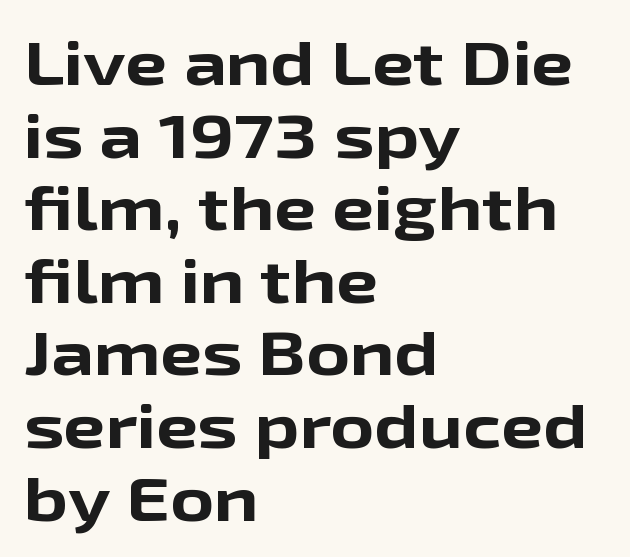
{"serif": "no", "italic": "no", "bold": "yes", "weight": "bold", "width": "wide", "stroke_contrast": "low", "x_height": "medium", "monospaced": "no", "underline": "no", "align": "left", "line_spacing_ratio": 1.21, "letter_spacing": "normal", "letter_spacing_em": 0.0, "glyph_px": 60}
